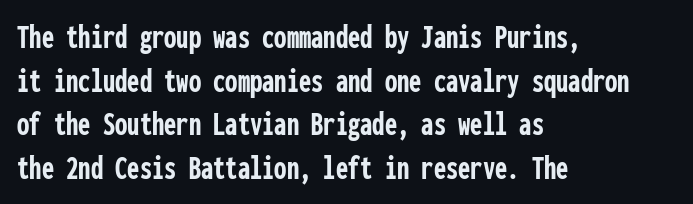
{"serif": "no", "italic": "no", "bold": "yes", "weight": "semibold", "width": "condensed", "stroke_contrast": "low", "x_height": "medium", "monospaced": "yes", "underline": "no", "align": "left", "line_spacing": "normal", "line_spacing_ratio": 1.25, "letter_spacing": "normal", "letter_spacing_em": 0.0, "glyph_px": 35}
